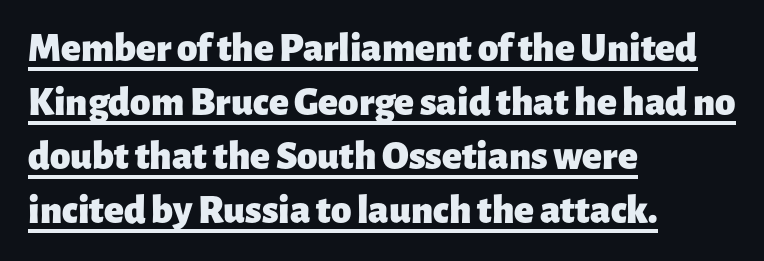
Q: Is the text bold? A: Yes.
Q: Is the text italic (slanted)? A: No, it is upright.
Q: Is the typeface a serif or a sans-serif typeface? A: Sans-serif.
Q: Is the text underlined? A: Yes.
Q: How is the paragraph aligned? A: Left-aligned.
Q: Is the spacing between letters normal or unusually wide? A: Normal.
Q: Is the spacing between lines tight, normal or loose? A: Normal.
Q: Width (condensed, normal, or wide)? A: Normal.
Q: Stroke contrast? A: Low.
Q: x-height? A: Medium.
Q: Monospaced? A: No.
